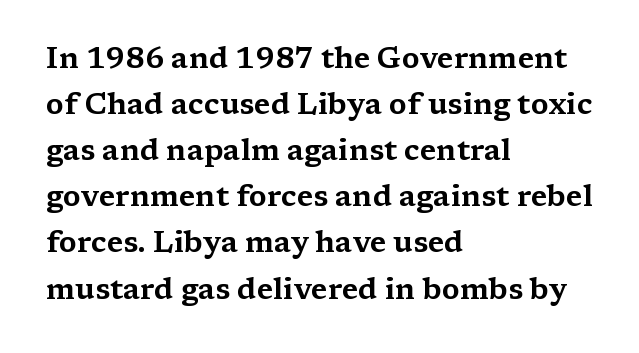
Do the characters align in a grid? No, the font is proportional. Glance below the letters and you will spot only blank space. Every stem runs plumb, perpendicular to the baseline. Tracking value appears to be zero — textbook default spacing. Caption: multi-line text, flush left, ragged right. The rows are spaced the way most documents space them.
